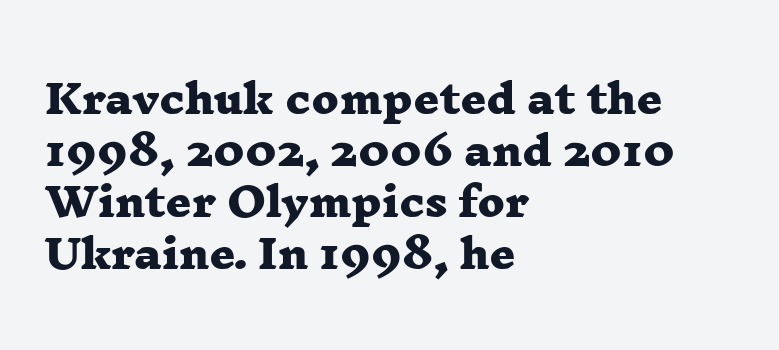
The image shows 40 px heavy, wide serif type; set left-aligned, normal line spacing (1.29x), normal letter spacing, not underlined; low stroke contrast and a medium x-height.
